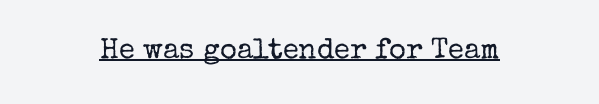
The image shows 29 px regular-weight serif type, upright; set normal letter spacing, underlined; low stroke contrast and a medium x-height.
